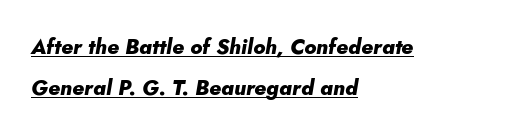
{"italic": "yes", "lean": "right", "slant_degrees": 5, "bold": "yes", "underline": "yes", "align": "left", "line_spacing": "loose", "line_spacing_ratio": 1.97, "letter_spacing": "normal", "letter_spacing_em": 0.0, "glyph_px": 21}
